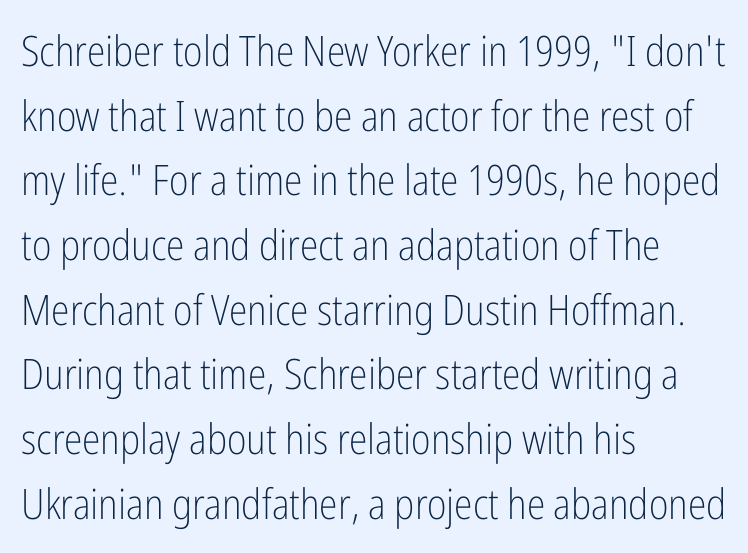
The image shows 42 px light, condensed sans-serif type, upright; set left-aligned, normal line spacing (1.54x), normal letter spacing, not underlined; low stroke contrast and a medium x-height.
